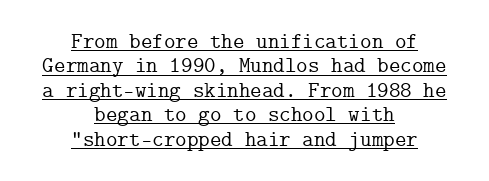
The image shows 22 px text type, upright; set centered, tight line spacing (1.11x), normal letter spacing, underlined.
